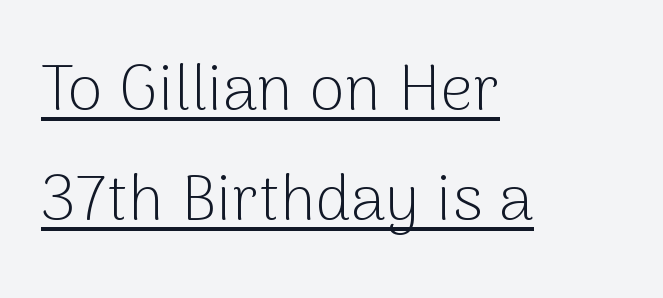
Q: Is the text bold? A: No.
Q: Is the text italic (slanted)? A: No, it is upright.
Q: Is the typeface a serif or a sans-serif typeface? A: Sans-serif.
Q: Is the text underlined? A: Yes.
Q: How is the paragraph aligned? A: Left-aligned.
Q: Is the spacing between letters normal or unusually wide? A: Normal.
Q: Width (condensed, normal, or wide)? A: Normal.
Q: Stroke contrast? A: Low.
Q: x-height? A: Medium.
Q: Monospaced? A: No.
